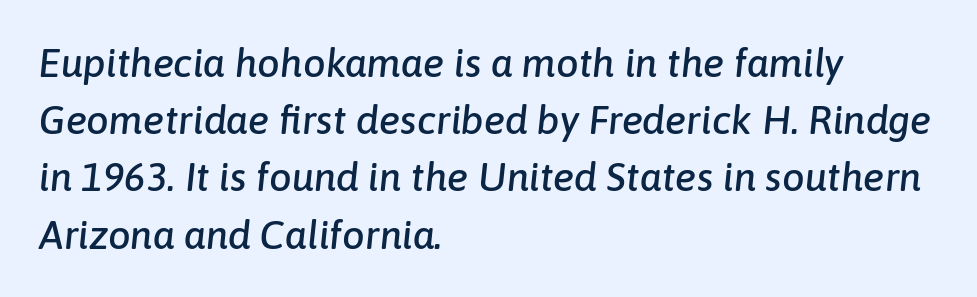
If you drew a line through each stem, it would be angled. Spacing between characters is what you'd get straight out of the box. Whoever set this chose a conventional vertical rhythm. Proportional: the letters do not fall into vertical columns.
